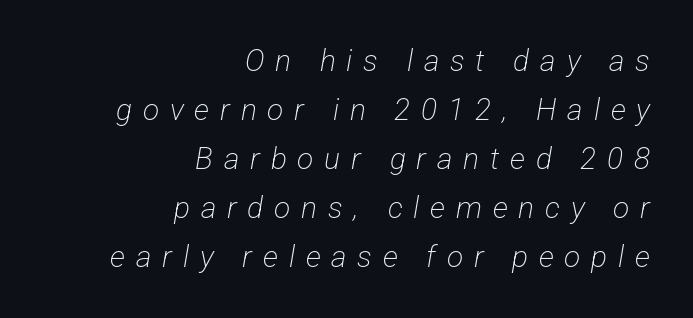
The image shows 30 px light, condensed sans-serif type; set right-aligned, normal line spacing (1.63x), unusually wide letter spacing (+0.36 em), not underlined; low stroke contrast and a medium x-height.
